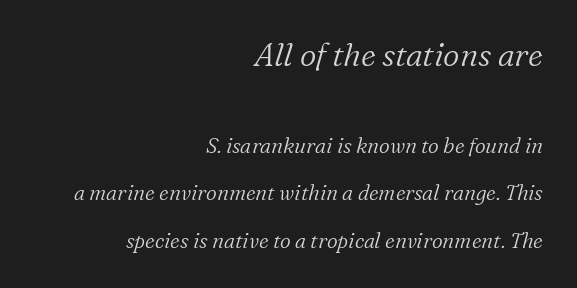
Stems here are at most as thick as an everyday book face. The font's italic variant was chosen for this text. Classification — serif. These lines are rendered in a variable-pitch font.
